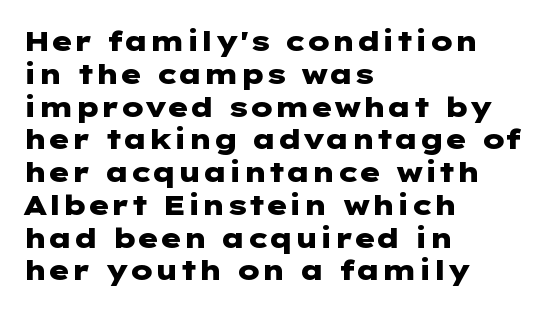
{"serif": "no", "italic": "no", "bold": "yes", "weight": "heavy", "width": "wide", "stroke_contrast": "low", "x_height": "medium", "underline": "no", "align": "left", "line_spacing_ratio": 1.17, "letter_spacing": "normal", "letter_spacing_em": 0.0, "glyph_px": 28}
